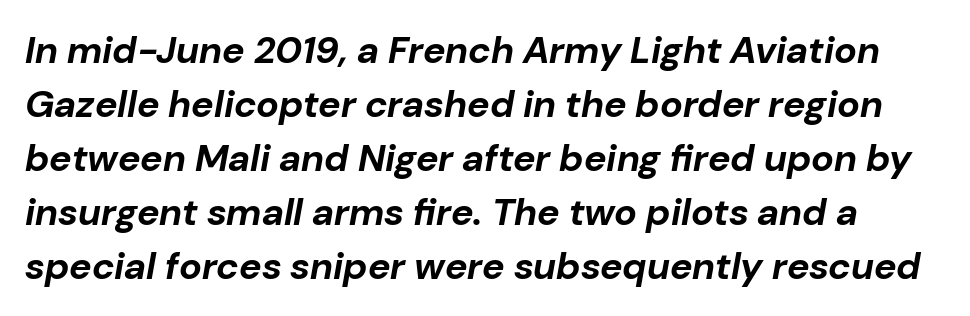
Q: Is the text bold? A: Yes.
Q: Is the text italic (slanted)? A: Yes, it leans right by about 10 degrees.
Q: Is the text underlined? A: No.
Q: Is the spacing between letters normal or unusually wide? A: Normal.
Q: Is the spacing between lines tight, normal or loose? A: Normal.
Q: Width (condensed, normal, or wide)? A: Normal.
Q: Stroke contrast? A: Low.
Q: x-height? A: Medium.
Q: Monospaced? A: No.
